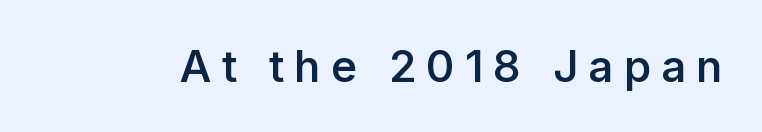
Short note: letters widely spaced. The glyphs in this specimen are sans serif. The passage shown is typed in a proportional face where columns would drift. These lines were composed using upright roman letters. Words float on clear page, feet unadorned. This is moderately heavy type, rendered in semibold.
